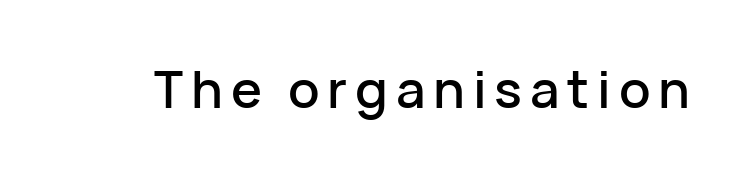
Q: Is the text italic (slanted)? A: No, it is upright.
Q: Is the typeface a serif or a sans-serif typeface? A: Sans-serif.
Q: Is the text underlined? A: No.
Q: Width (condensed, normal, or wide)? A: Normal.
Q: Stroke contrast? A: Low.
Q: x-height? A: Medium.
Q: Monospaced? A: No.
